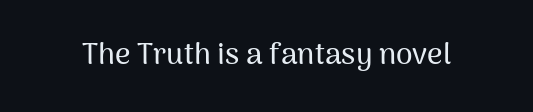
The font's upright variant was chosen for this text. Here the designer chose a conventional face with non-uniform glyph widths. Here the glyphs are tracked normally, forming tight word shapes. The space beneath each line is pristine and unruled.
